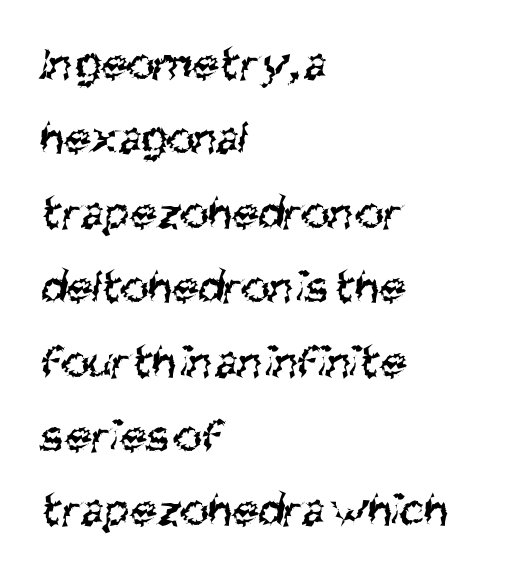
{"serif": "no", "bold": "no", "weight": "regular", "width": "condensed", "stroke_contrast": "medium", "x_height": "large", "monospaced": "no", "underline": "no", "align": "left", "line_spacing": "normal", "line_spacing_ratio": 1.55, "letter_spacing": "normal", "letter_spacing_em": 0.0, "glyph_px": 48}
